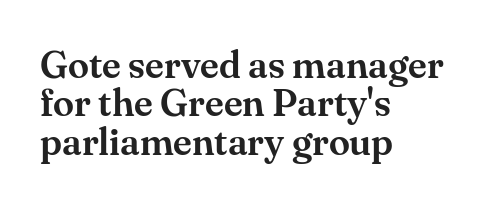
{"serif": "yes", "italic": "no", "width": "normal", "stroke_contrast": "medium", "x_height": "small", "monospaced": "no", "underline": "no", "align": "left", "line_spacing": "tight", "line_spacing_ratio": 1.01, "letter_spacing": "normal", "letter_spacing_em": 0.0, "glyph_px": 38}
